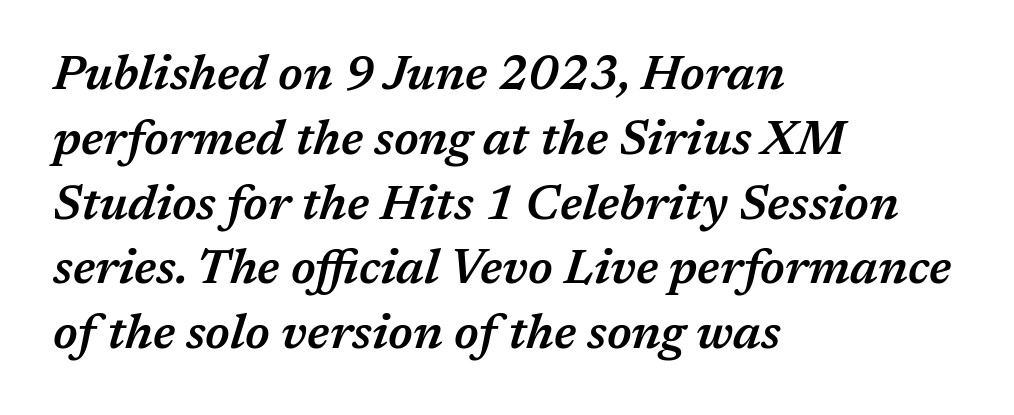
The rendering applies a slant to the glyphs. A normal amount of white space separates one row of letters from the next. The letters advance in unequal steps, a hallmark of proportional type. The gap between lines stays unmarked. This sample uses plain, unmodified letter spacing. Heft: intermediate — a semibold.
